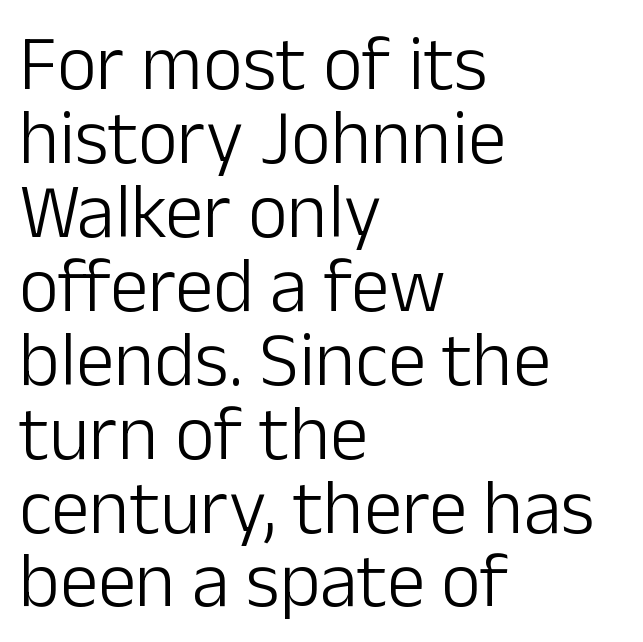
Q: Is the text bold? A: No.
Q: Is the text italic (slanted)? A: No, it is upright.
Q: Is the typeface a serif or a sans-serif typeface? A: Sans-serif.
Q: Is the text underlined? A: No.
Q: How is the paragraph aligned? A: Left-aligned.
Q: Is the spacing between letters normal or unusually wide? A: Normal.
Q: Is the spacing between lines tight, normal or loose? A: Tight.
Q: Width (condensed, normal, or wide)? A: Normal.
Q: Stroke contrast? A: Low.
Q: x-height? A: Medium.
Q: Monospaced? A: No.
